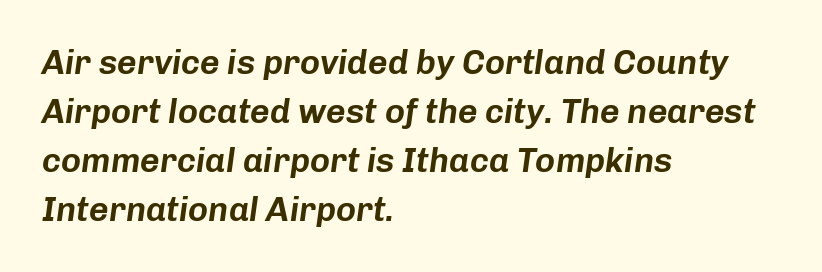
Q: Is the text italic (slanted)? A: Yes, it leans right by about 8 degrees.
Q: Is the text underlined? A: No.
Q: How is the paragraph aligned? A: Left-aligned.
Q: Is the spacing between letters normal or unusually wide? A: Normal.
Q: Is the spacing between lines tight, normal or loose? A: Normal.
Q: Width (condensed, normal, or wide)? A: Normal.
Q: Stroke contrast? A: Low.
Q: x-height? A: Medium.
Q: Monospaced? A: No.
